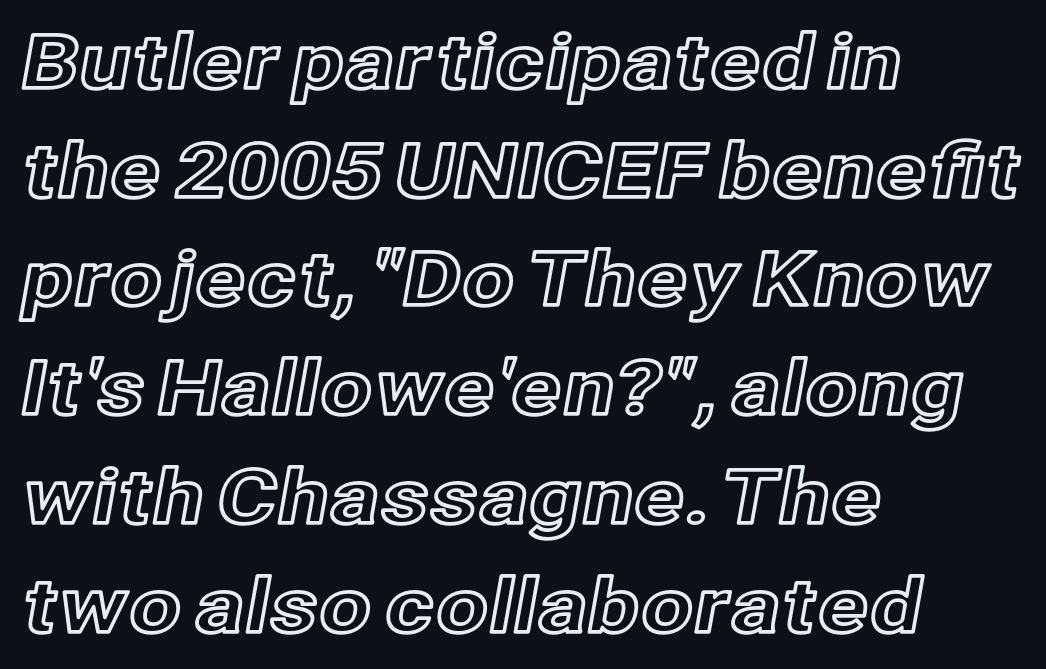
Q: Is the text italic (slanted)? A: Yes.
Q: Is the text underlined? A: No.
Q: How is the paragraph aligned? A: Left-aligned.
Q: Is the spacing between letters normal or unusually wide? A: Normal.
Q: Is the spacing between lines tight, normal or loose? A: Normal.
Q: Width (condensed, normal, or wide)? A: Normal.
Q: x-height? A: Medium.
Q: Monospaced? A: No.
